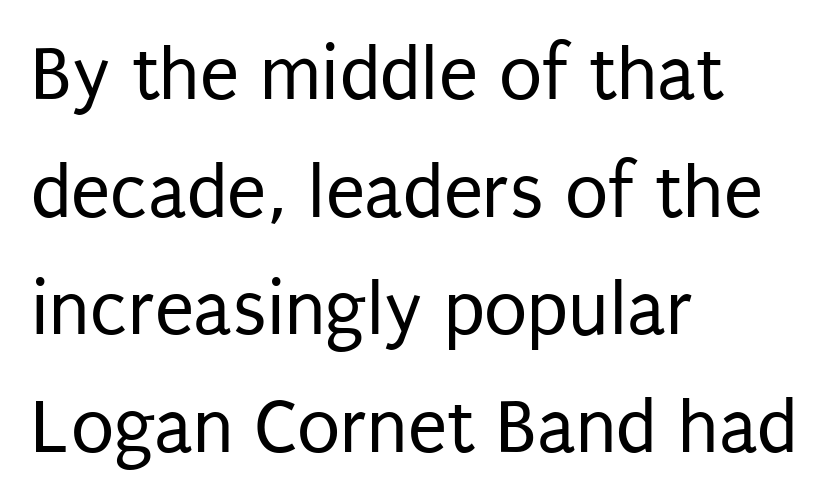
The image shows 79 px regular-weight, condensed sans-serif type, upright; set left-aligned, normal line spacing (1.49x), normal letter spacing, not underlined; low stroke contrast and a large x-height.
